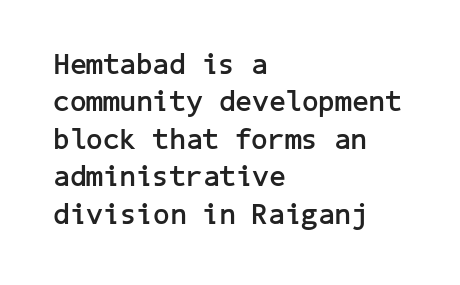
The image shows 29 px semibold sans-serif type, upright; set left-aligned, normal line spacing (1.29x), normal letter spacing, not underlined; low stroke contrast and a medium x-height.
